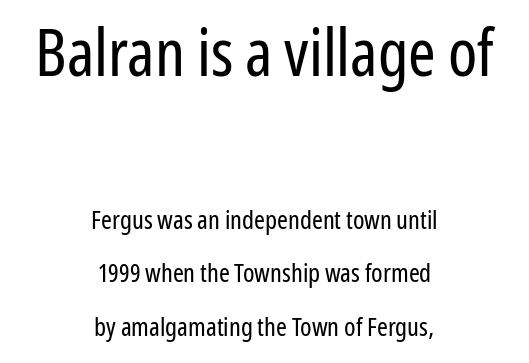
{"serif": "no", "italic": "no", "bold": "no", "weight": "regular", "width": "condensed", "stroke_contrast": "low", "x_height": "medium", "monospaced": "no", "underline": "no", "align": "center", "line_spacing": "loose", "line_spacing_ratio": 2.06, "letter_spacing": "normal", "letter_spacing_em": 0.0, "larger_block": "first", "size_ratio": 2.54, "glyph_px": 66}
